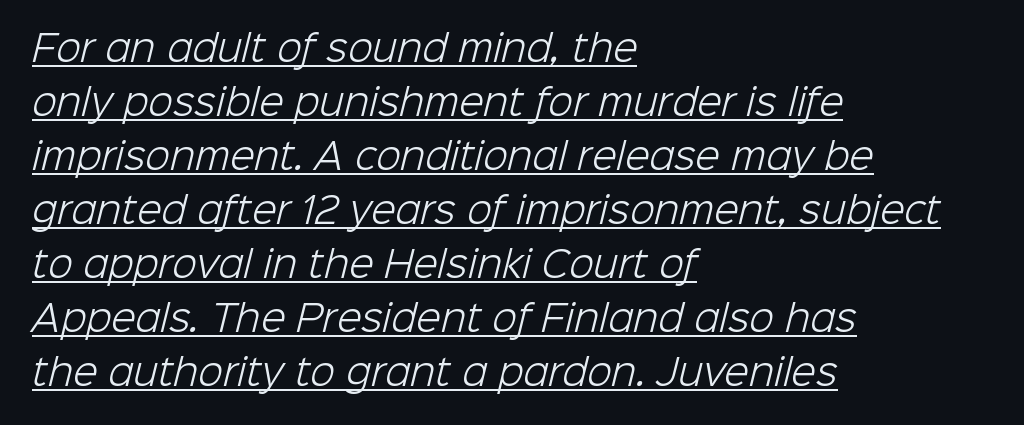
Q: Is the text bold? A: No.
Q: Is the typeface a serif or a sans-serif typeface? A: Sans-serif.
Q: Is the text underlined? A: Yes.
Q: How is the paragraph aligned? A: Left-aligned.
Q: Is the spacing between letters normal or unusually wide? A: Normal.
Q: Is the spacing between lines tight, normal or loose? A: Normal.
Q: Width (condensed, normal, or wide)? A: Normal.
Q: Stroke contrast? A: Low.
Q: x-height? A: Medium.
Q: Monospaced? A: No.
